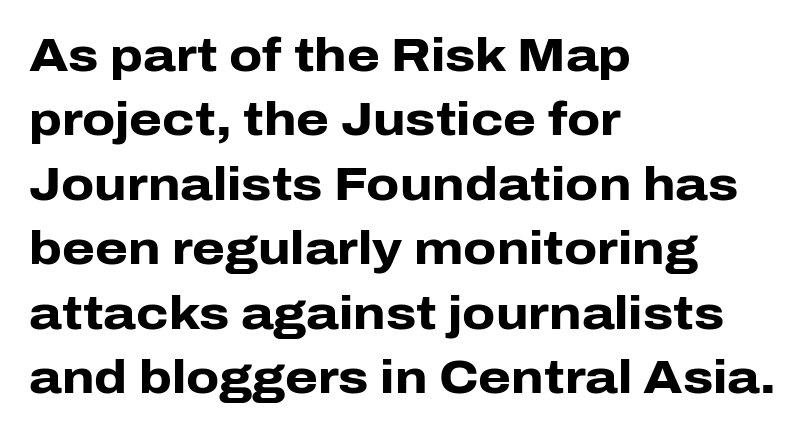
{"serif": "no", "italic": "no", "bold": "yes", "weight": "heavy", "width": "normal", "stroke_contrast": "low", "x_height": "medium", "monospaced": "no", "underline": "no", "align": "left", "line_spacing": "normal", "line_spacing_ratio": 1.37, "letter_spacing": "normal", "letter_spacing_em": 0.0, "glyph_px": 47}
